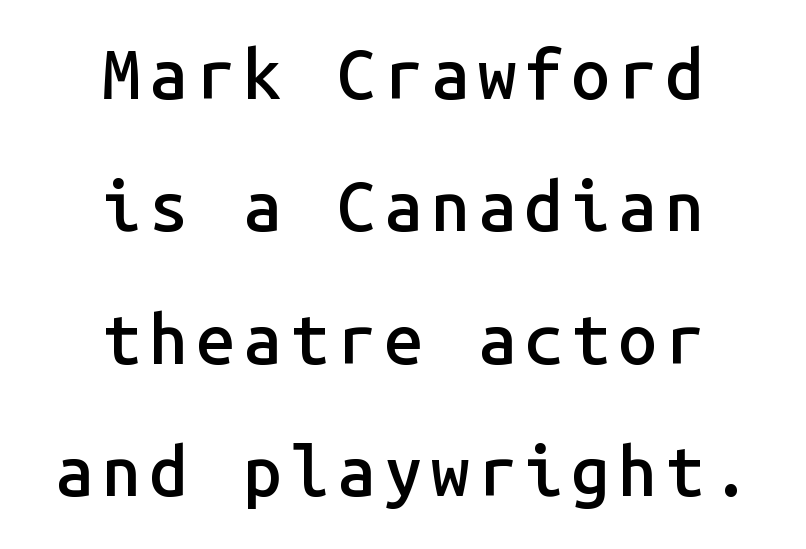
{"serif": "no", "italic": "no", "bold": "semi", "weight": "semibold", "width": "normal", "stroke_contrast": "low", "x_height": "medium", "monospaced": "yes", "underline": "no", "align": "center", "line_spacing": "loose", "line_spacing_ratio": 1.92, "glyph_px": 69}
